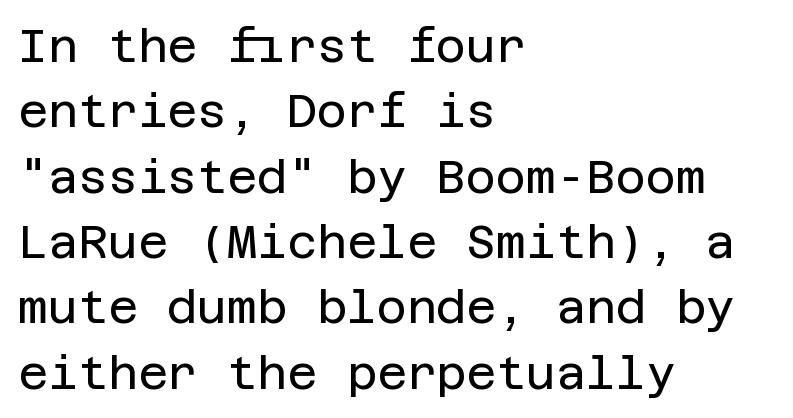
{"serif": "no", "italic": "no", "bold": "no", "weight": "regular", "width": "normal", "stroke_contrast": "low", "x_height": "large", "underline": "no", "align": "left", "line_spacing": "normal", "line_spacing_ratio": 1.42, "letter_spacing": "normal", "letter_spacing_em": 0.0, "glyph_px": 46}
